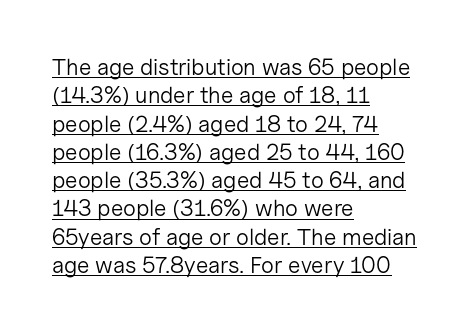
{"italic": "no", "bold": "no", "underline": "yes", "align": "left", "line_spacing_ratio": 1.23, "letter_spacing": "normal", "letter_spacing_em": 0.0, "glyph_px": 23}
